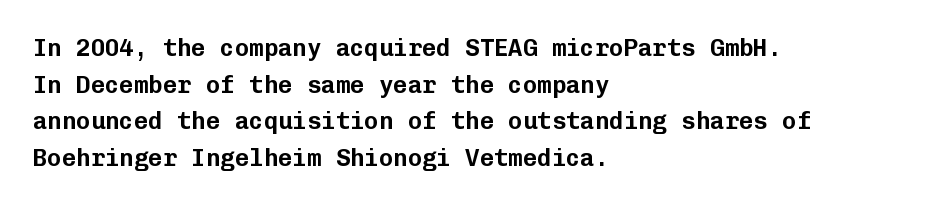
Unlike italic type, these characters show no tilt at all. Glyph-to-glyph distance matches everyday printed text. The line-height multiplier appears to be the usual default. The rag falls on the right side of this text block.
